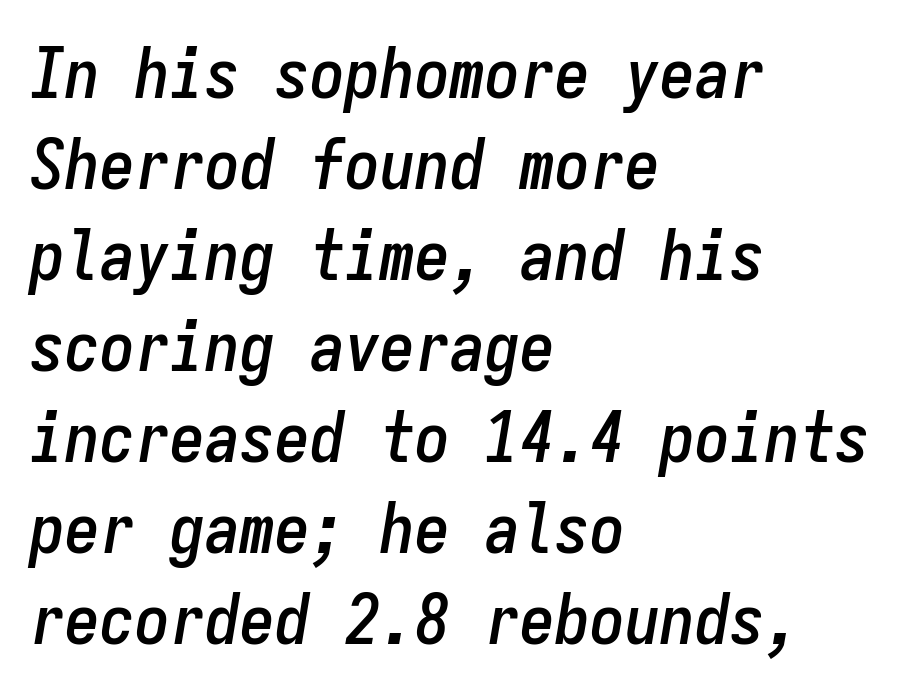
{"italic": "yes", "lean": "right", "slant_degrees": 9, "width": "condensed", "stroke_contrast": "low", "x_height": "medium", "monospaced": "yes", "underline": "no", "align": "left", "line_spacing": "normal", "line_spacing_ratio": 1.3, "letter_spacing": "normal", "letter_spacing_em": 0.0, "glyph_px": 70}
